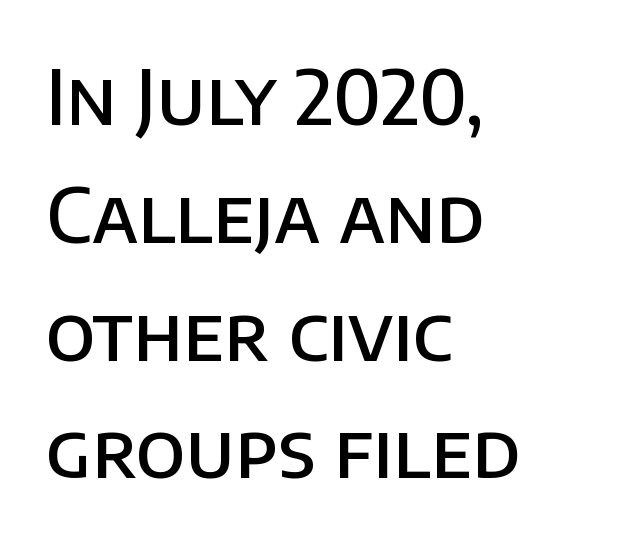
Q: Is the text bold? A: Semi-bold.
Q: Is the text italic (slanted)? A: No, it is upright.
Q: Is the typeface a serif or a sans-serif typeface? A: Sans-serif.
Q: Is the text underlined? A: No.
Q: How is the paragraph aligned? A: Left-aligned.
Q: Is the spacing between letters normal or unusually wide? A: Normal.
Q: Is the spacing between lines tight, normal or loose? A: Normal.
Q: Width (condensed, normal, or wide)? A: Normal.
Q: Stroke contrast? A: Low.
Q: x-height? A: Large.
Q: Monospaced? A: No.
